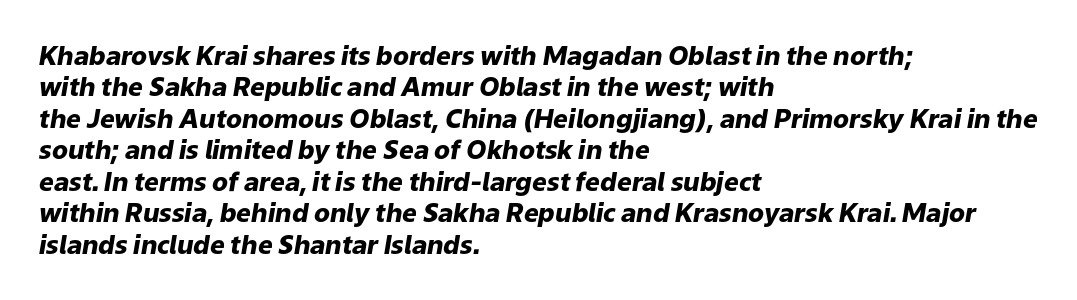
Descenders hang freely into open space. The strokes are fattened all the way to bold. Observe the ordinary spacing: letters are neighbours, not strangers. Is the block centered? No — it sits flush against the left margin. Notice how the stems are inclined rather than vertical — that's the hallmark of italics.
